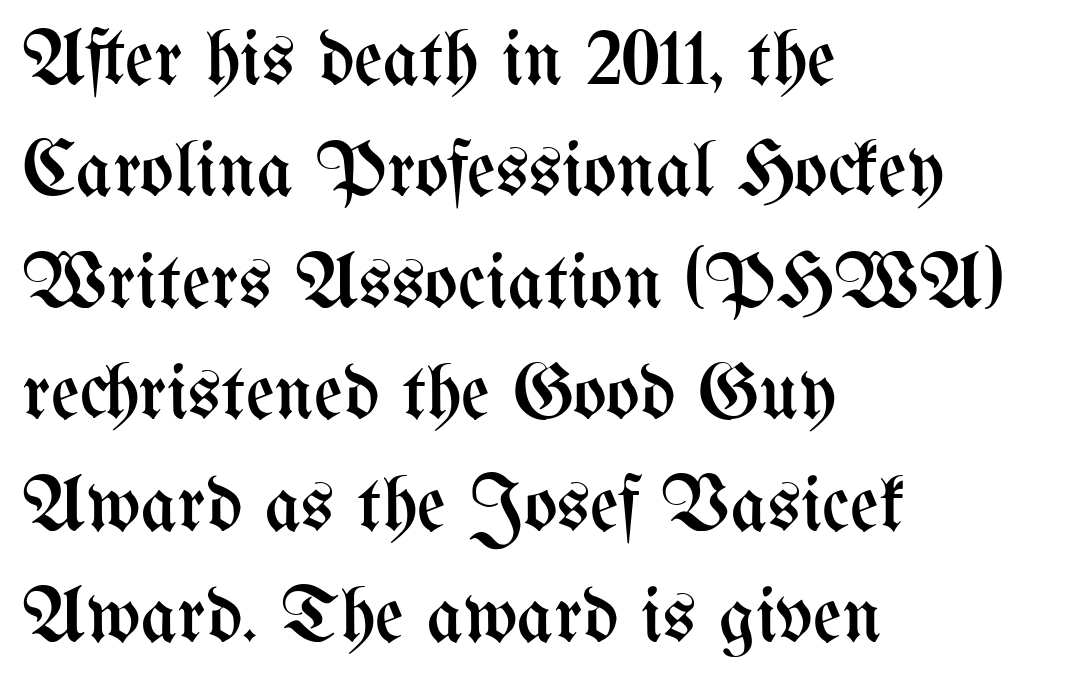
Is this a fixed-width face? No — the glyphs have proportional, varying widths. No extra tracking has been applied to these lines. No italicization has been applied; the sample stays upright. One glance says typical: line gaps are just what's usual. Underline: absent. The face looks like a standard text weight, possibly lighter.
